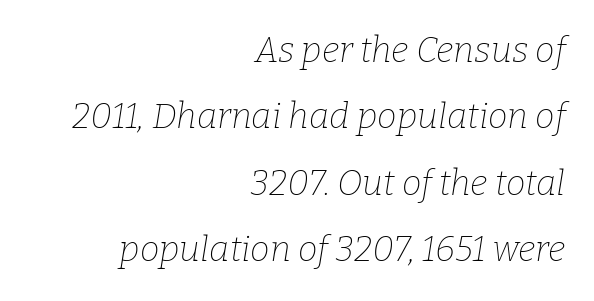
Q: Is the text bold? A: No.
Q: Is the text italic (slanted)? A: Yes, it leans right by about 9 degrees.
Q: Is the typeface a serif or a sans-serif typeface? A: Serif.
Q: Is the text underlined? A: No.
Q: How is the paragraph aligned? A: Right-aligned.
Q: Is the spacing between letters normal or unusually wide? A: Normal.
Q: Is the spacing between lines tight, normal or loose? A: Loose.
Q: Width (condensed, normal, or wide)? A: Normal.
Q: Stroke contrast? A: Low.
Q: x-height? A: Medium.
Q: Monospaced? A: No.
